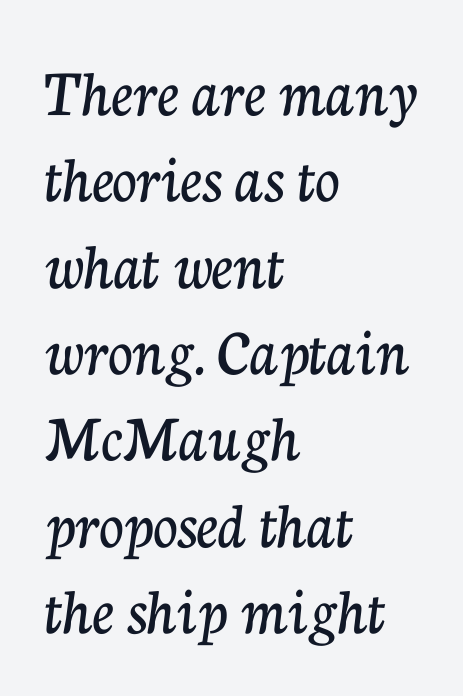
Q: Is the text italic (slanted)? A: Yes.
Q: Is the typeface a serif or a sans-serif typeface? A: Serif.
Q: Is the text underlined? A: No.
Q: How is the paragraph aligned? A: Left-aligned.
Q: Is the spacing between letters normal or unusually wide? A: Normal.
Q: Is the spacing between lines tight, normal or loose? A: Normal.
Q: Width (condensed, normal, or wide)? A: Normal.
Q: Stroke contrast? A: Low.
Q: x-height? A: Medium.
Q: Monospaced? A: No.
